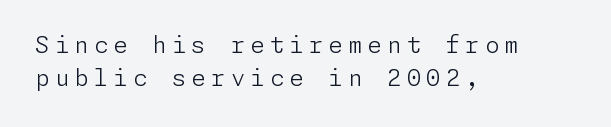
The image shows 23 px text type, upright; set left-aligned, normal line spacing (1.45x), unusually wide letter spacing (+0.23 em), not underlined.
